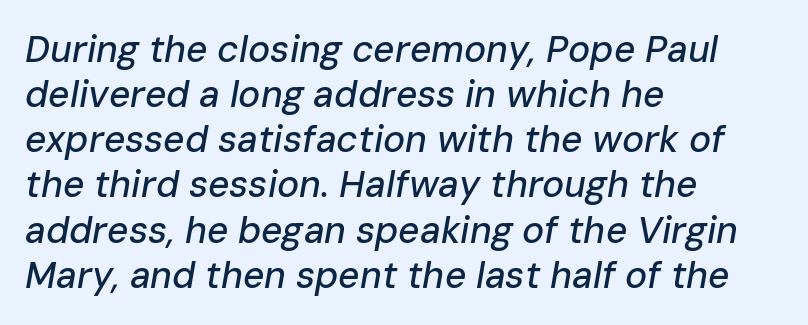
The image shows 37 px text type, italic (leaning right); set left-aligned, line spacing 1.22x, normal letter spacing, not underlined; low stroke contrast and a medium x-height.
